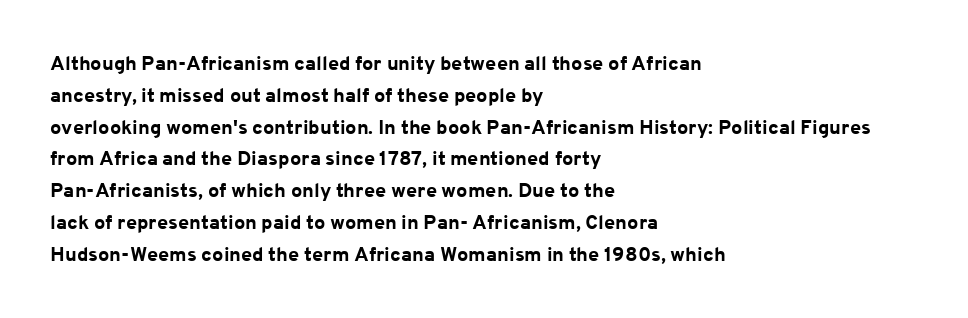
The image shows 20 px bold type, upright; set left-aligned, normal line spacing (1.59x), normal letter spacing, not underlined.
